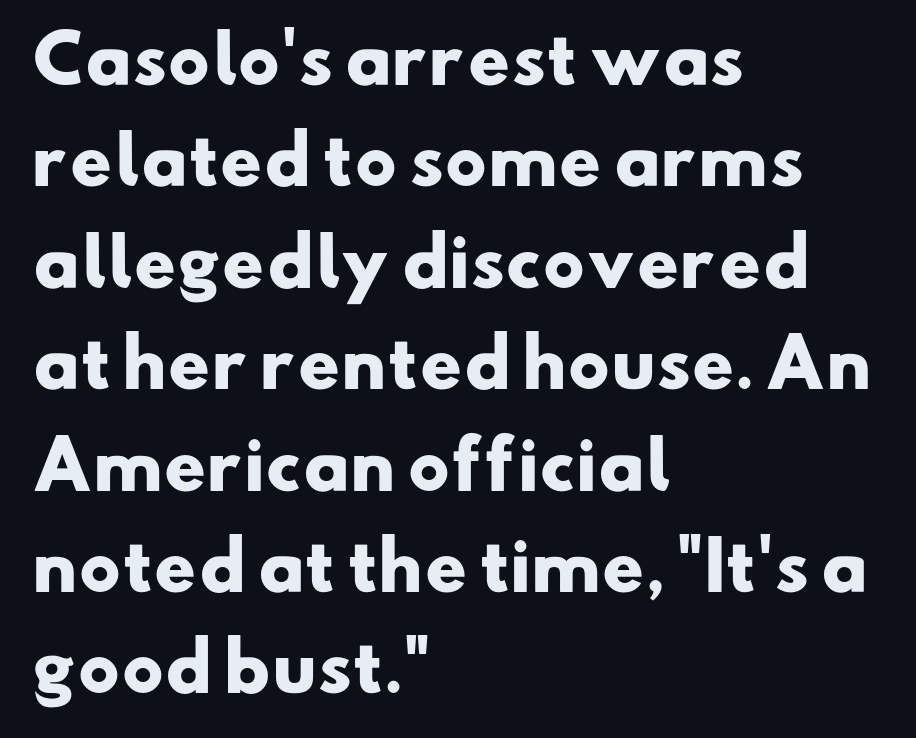
{"serif": "no", "bold": "yes", "weight": "heavy", "width": "wide", "stroke_contrast": "low", "x_height": "small", "monospaced": "no", "underline": "no", "align": "left", "line_spacing": "normal", "line_spacing_ratio": 1.56, "letter_spacing": "normal", "letter_spacing_em": 0.0, "glyph_px": 65}
